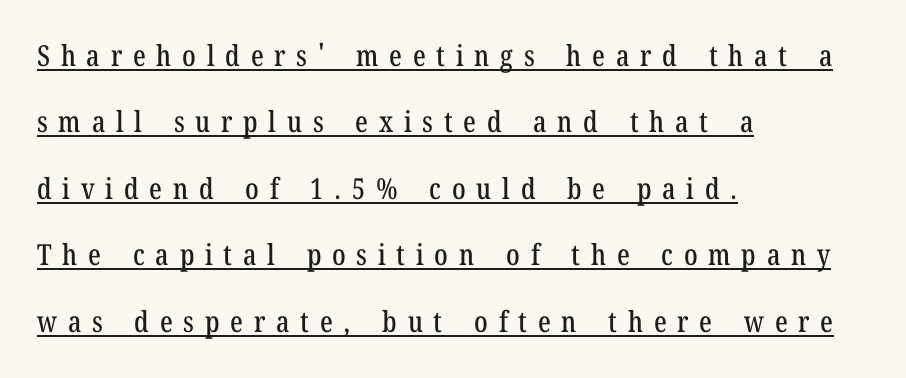
Q: Is the text italic (slanted)? A: No, it is upright.
Q: Is the typeface a serif or a sans-serif typeface? A: Serif.
Q: Is the text underlined? A: Yes.
Q: How is the paragraph aligned? A: Left-aligned.
Q: Is the spacing between letters normal or unusually wide? A: Unusually wide.
Q: Is the spacing between lines tight, normal or loose? A: Loose.
Q: Width (condensed, normal, or wide)? A: Condensed.
Q: Stroke contrast? A: Low.
Q: x-height? A: Medium.
Q: Monospaced? A: No.
